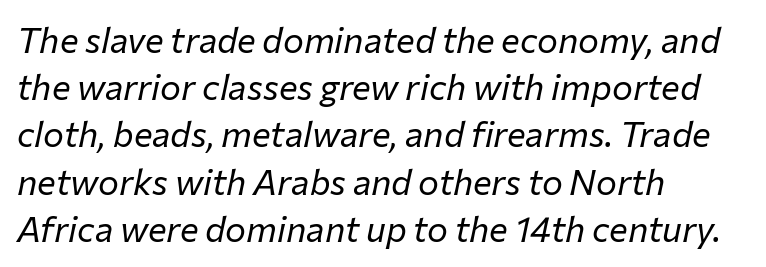
Q: Is the text bold? A: No.
Q: Is the text italic (slanted)? A: Yes, it leans right by about 12 degrees.
Q: Is the text underlined? A: No.
Q: How is the paragraph aligned? A: Left-aligned.
Q: Is the spacing between letters normal or unusually wide? A: Normal.
Q: Is the spacing between lines tight, normal or loose? A: Normal.
Q: Width (condensed, normal, or wide)? A: Normal.
Q: Stroke contrast? A: Low.
Q: x-height? A: Medium.
Q: Monospaced? A: No.
